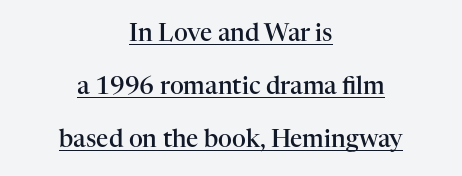
Q: Is the text bold? A: Semi-bold.
Q: Is the text italic (slanted)? A: No, it is upright.
Q: Is the text underlined? A: Yes.
Q: How is the paragraph aligned? A: Centered.
Q: Is the spacing between letters normal or unusually wide? A: Normal.
Q: Is the spacing between lines tight, normal or loose? A: Loose.
